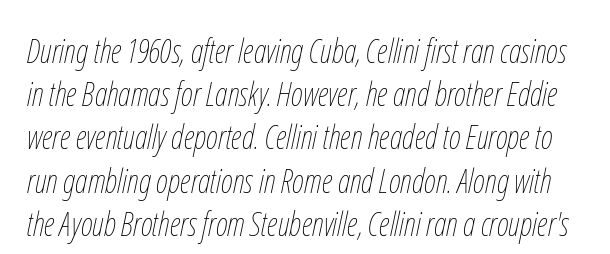
Quick note: interline space is typical. A typesetter would call this zero additional tracking. When letters slant like this, we call the style italic. The letterforms sit at book weight or below. Quick note: underline off.
